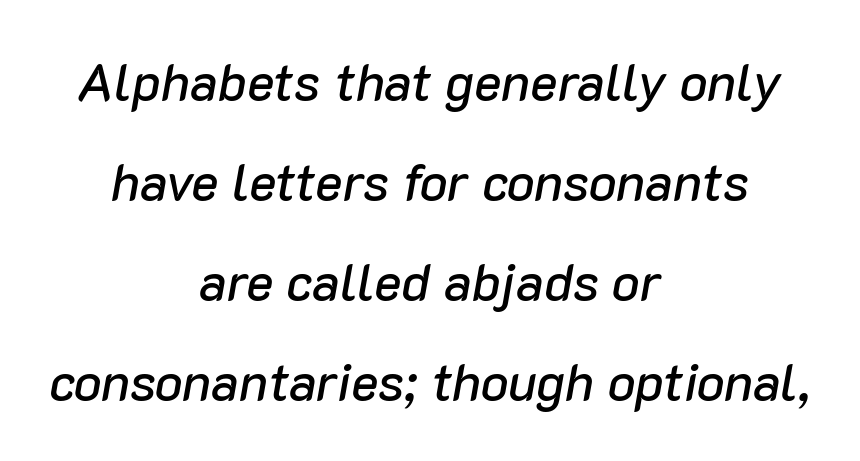
Q: Is the text italic (slanted)? A: Yes, it leans right by about 10 degrees.
Q: Is the text underlined? A: No.
Q: How is the paragraph aligned? A: Centered.
Q: Is the spacing between letters normal or unusually wide? A: Normal.
Q: Is the spacing between lines tight, normal or loose? A: Loose.
Q: Width (condensed, normal, or wide)? A: Normal.
Q: Stroke contrast? A: Low.
Q: x-height? A: Medium.
Q: Monospaced? A: No.
